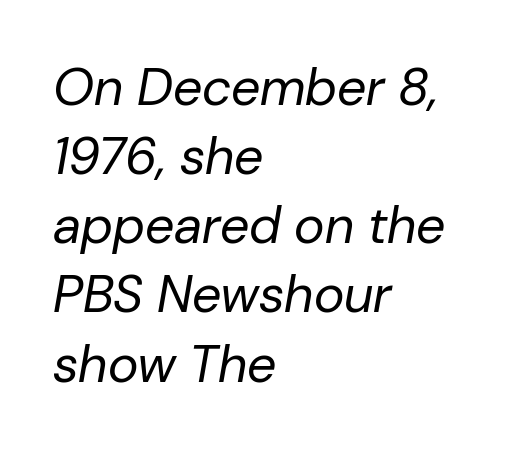
{"italic": "yes", "lean": "right", "slant_degrees": 10, "bold": "no", "weight": "regular", "width": "normal", "stroke_contrast": "low", "x_height": "medium", "monospaced": "no", "underline": "no", "align": "left", "line_spacing": "normal", "line_spacing_ratio": 1.33, "letter_spacing": "normal", "letter_spacing_em": 0.0, "glyph_px": 52}
